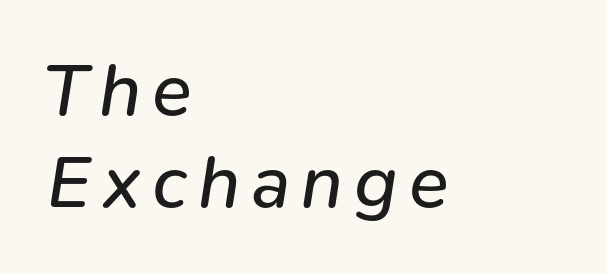
{"italic": "yes", "lean": "right", "slant_degrees": 9, "bold": "no", "weight": "regular", "width": "normal", "stroke_contrast": "low", "x_height": "medium", "monospaced": "no", "underline": "no", "align": "left", "line_spacing": "normal", "line_spacing_ratio": 1.25, "glyph_px": 74}
